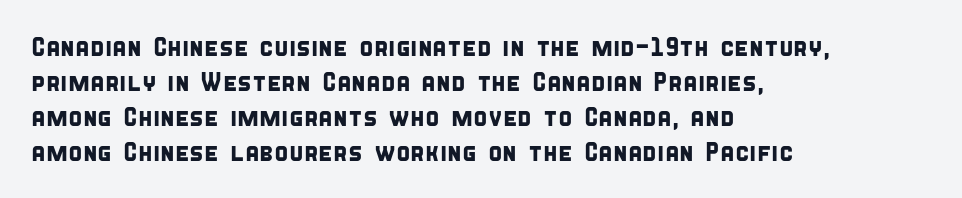
Q: Is the text underlined? A: No.
Q: How is the paragraph aligned? A: Left-aligned.
Q: Is the spacing between letters normal or unusually wide? A: Normal.
Q: Is the spacing between lines tight, normal or loose? A: Normal.
